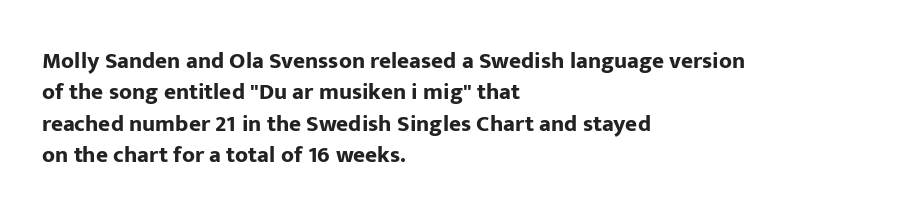
{"italic": "no", "bold": "yes", "underline": "no", "align": "left", "line_spacing": "normal", "line_spacing_ratio": 1.36, "letter_spacing": "normal", "letter_spacing_em": 0.0, "glyph_px": 23}
